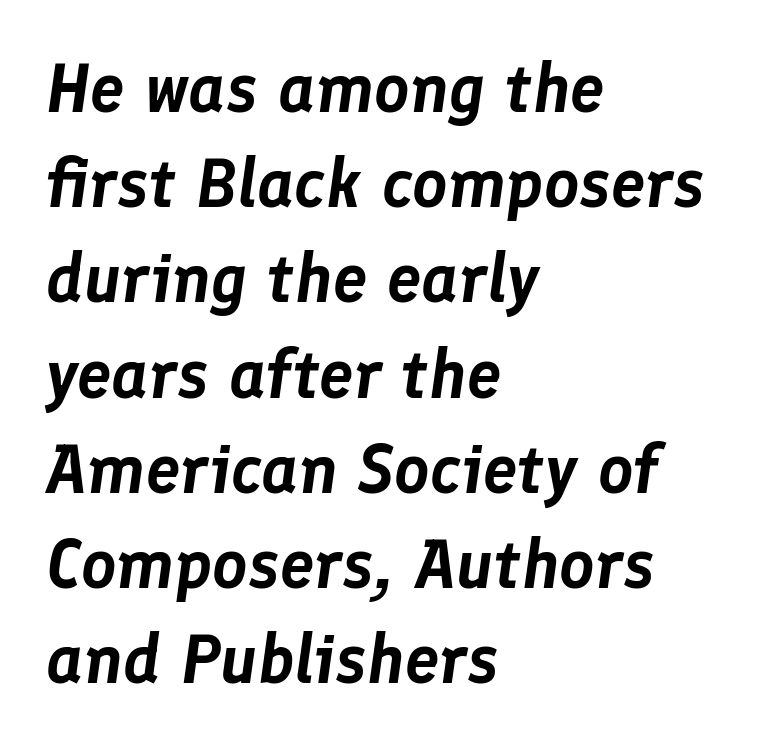
Q: Is the text italic (slanted)? A: Yes, it leans right by about 8 degrees.
Q: Is the text underlined? A: No.
Q: How is the paragraph aligned? A: Left-aligned.
Q: Is the spacing between letters normal or unusually wide? A: Normal.
Q: Is the spacing between lines tight, normal or loose? A: Normal.
Q: Width (condensed, normal, or wide)? A: Normal.
Q: Stroke contrast? A: Low.
Q: x-height? A: Medium.
Q: Monospaced? A: No.
